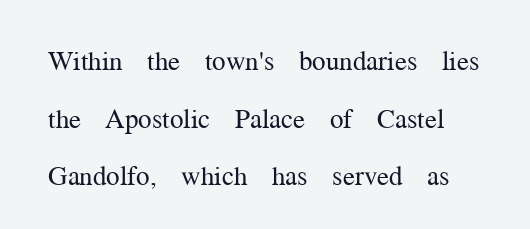
Q: Is the text bold? A: No.
Q: Is the text italic (slanted)? A: No, it is upright.
Q: Is the text underlined? A: No.
Q: Is the spacing between letters normal or unusually wide? A: Normal.
Q: Is the spacing between lines tight, normal or loose? A: Loose.
